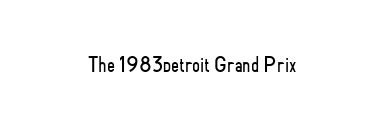
The image shows 23 px text type, upright; set normal letter spacing, not underlined.
